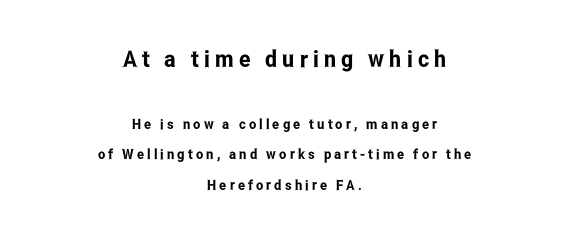
Leading is clearly above the norm, producing a sparse column. Words appear elongated and porous because spacing is wide. Tall strokes in this sample are plumb rather than angled. Is the block centered? Yes — each line is placed symmetrically about the middle. Does the bottom block carry the larger type? No, the top block does.
